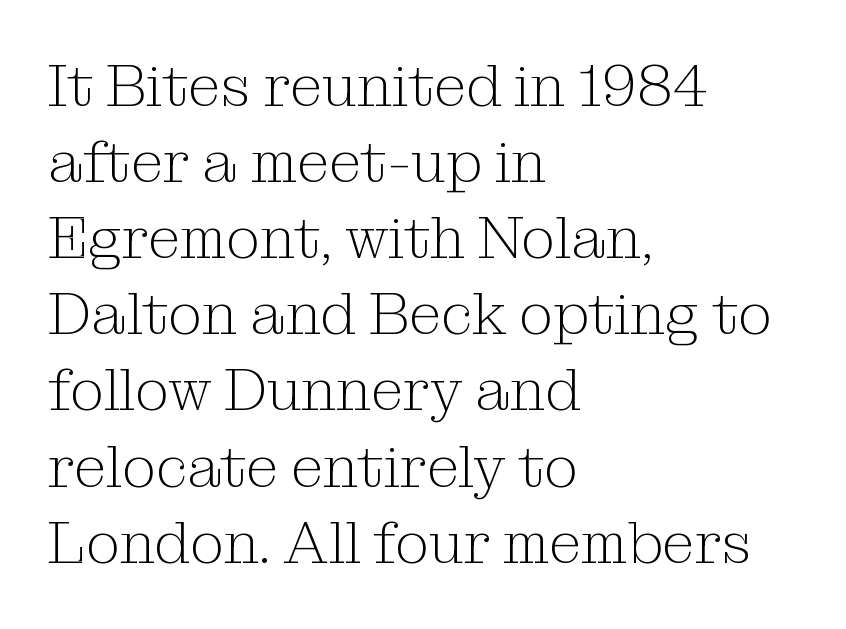
Q: Is the text bold? A: No.
Q: Is the text italic (slanted)? A: No, it is upright.
Q: Is the typeface a serif or a sans-serif typeface? A: Serif.
Q: Is the text underlined? A: No.
Q: How is the paragraph aligned? A: Left-aligned.
Q: Is the spacing between letters normal or unusually wide? A: Normal.
Q: Is the spacing between lines tight, normal or loose? A: Normal.
Q: Width (condensed, normal, or wide)? A: Normal.
Q: Stroke contrast? A: Medium.
Q: x-height? A: Medium.
Q: Monospaced? A: No.
